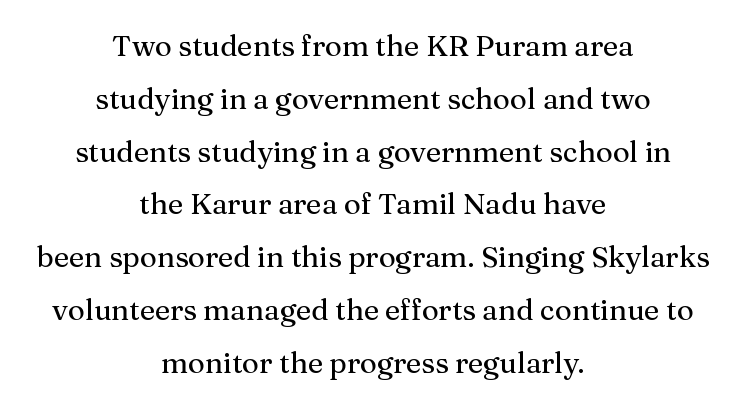
{"serif": "yes", "italic": "no", "width": "normal", "stroke_contrast": "medium", "x_height": "medium", "monospaced": "no", "underline": "no", "align": "center", "line_spacing_ratio": 1.82, "letter_spacing": "normal", "letter_spacing_em": 0.0, "glyph_px": 29}
